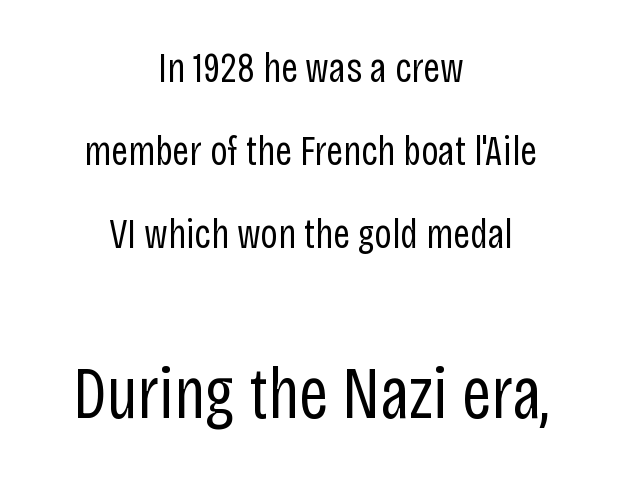
{"serif": "no", "italic": "no", "bold": "no", "weight": "regular", "width": "condensed", "stroke_contrast": "low", "x_height": "large", "monospaced": "no", "underline": "no", "align": "center", "line_spacing": "loose", "line_spacing_ratio": 1.98, "letter_spacing": "normal", "letter_spacing_em": 0.0, "larger_block": "second", "size_ratio": 1.74, "glyph_px": 73}
